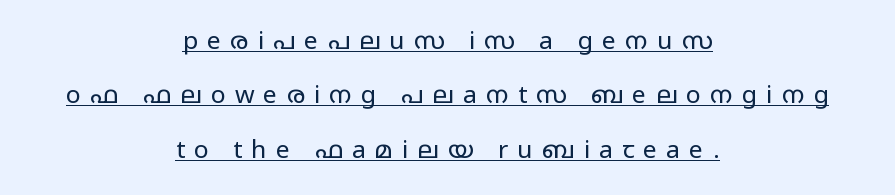
The text block is weighted toward neither margin, spreading evenly from the middle. A light-to-regular cut is what we see here. One glance says open: line gaps are wider than usual. Nope, not italic — everything's standing straight.
